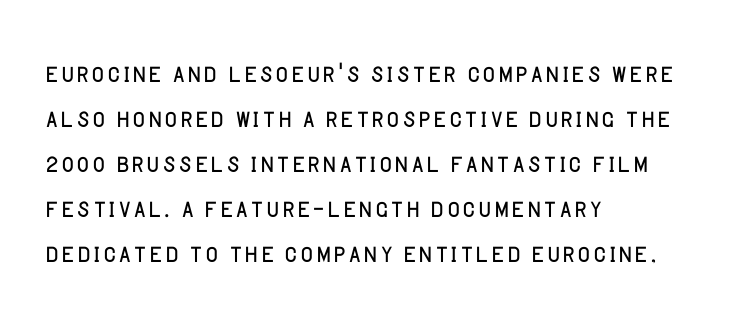
Q: Is the text bold? A: No.
Q: Is the text italic (slanted)? A: No, it is upright.
Q: Is the typeface a serif or a sans-serif typeface? A: Sans-serif.
Q: Is the text underlined? A: No.
Q: How is the paragraph aligned? A: Left-aligned.
Q: Is the spacing between letters normal or unusually wide? A: Normal.
Q: Is the spacing between lines tight, normal or loose? A: Normal.
Q: Width (condensed, normal, or wide)? A: Normal.
Q: Stroke contrast? A: Low.
Q: x-height? A: Large.
Q: Monospaced? A: No.
